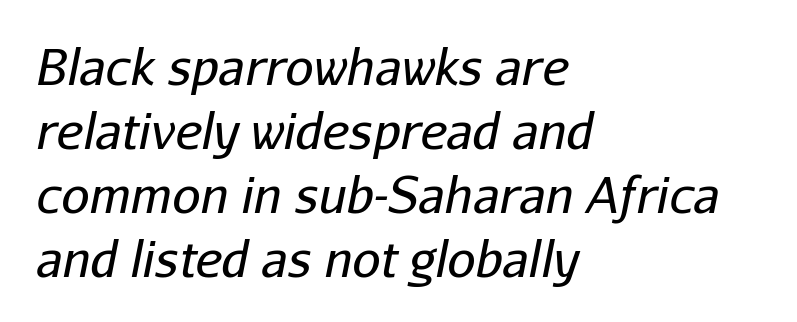
Q: Is the text bold? A: No.
Q: Is the text italic (slanted)? A: Yes, it leans right by about 11 degrees.
Q: Is the text underlined? A: No.
Q: How is the paragraph aligned? A: Left-aligned.
Q: Is the spacing between letters normal or unusually wide? A: Normal.
Q: Is the spacing between lines tight, normal or loose? A: Normal.
Q: Width (condensed, normal, or wide)? A: Normal.
Q: Stroke contrast? A: Low.
Q: x-height? A: Medium.
Q: Monospaced? A: No.
